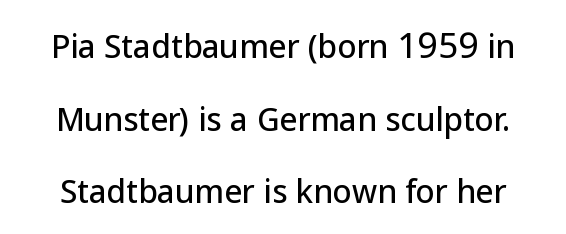
Q: Is the text italic (slanted)? A: No, it is upright.
Q: Is the typeface a serif or a sans-serif typeface? A: Sans-serif.
Q: Is the text underlined? A: No.
Q: Is the spacing between letters normal or unusually wide? A: Normal.
Q: Is the spacing between lines tight, normal or loose? A: Loose.
Q: Width (condensed, normal, or wide)? A: Normal.
Q: Stroke contrast? A: Low.
Q: x-height? A: Medium.
Q: Monospaced? A: No.
